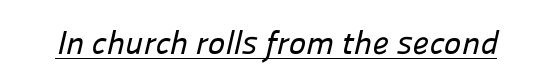
{"serif": "no", "width": "normal", "stroke_contrast": "low", "x_height": "medium", "monospaced": "no", "underline": "yes", "letter_spacing": "normal", "letter_spacing_em": 0.0, "glyph_px": 33}
